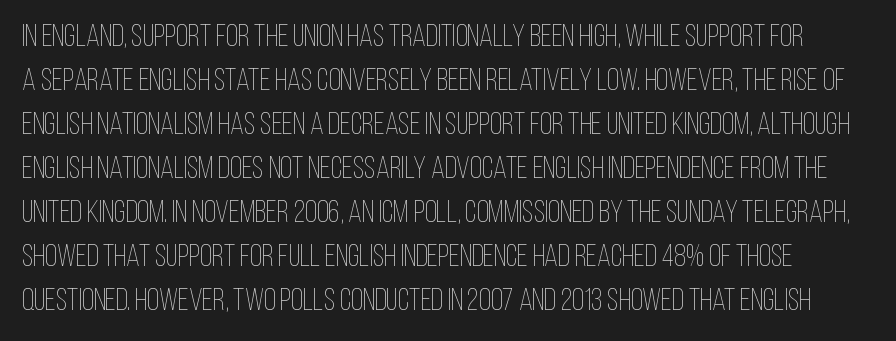
{"italic": "no", "bold": "no", "weight": "thin", "width": "condensed", "stroke_contrast": "low", "x_height": "large", "monospaced": "no", "underline": "no", "line_spacing": "normal", "line_spacing_ratio": 1.42, "letter_spacing": "normal", "letter_spacing_em": 0.0, "glyph_px": 31}
